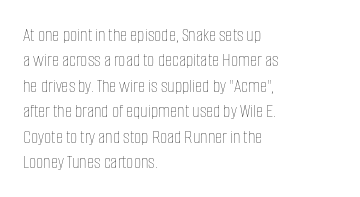
Q: Is the text bold? A: No.
Q: Is the text italic (slanted)? A: No, it is upright.
Q: Is the text underlined? A: No.
Q: How is the paragraph aligned? A: Left-aligned.
Q: Is the spacing between letters normal or unusually wide? A: Normal.
Q: Is the spacing between lines tight, normal or loose? A: Normal.
